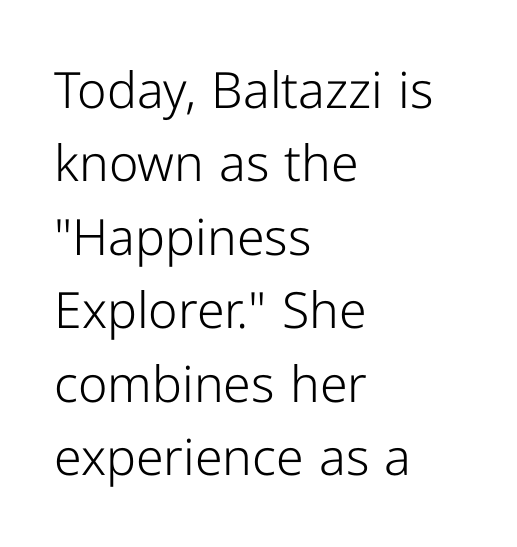
Q: Is the text bold? A: No.
Q: Is the text italic (slanted)? A: No, it is upright.
Q: Is the typeface a serif or a sans-serif typeface? A: Sans-serif.
Q: Is the text underlined? A: No.
Q: How is the paragraph aligned? A: Left-aligned.
Q: Is the spacing between letters normal or unusually wide? A: Normal.
Q: Is the spacing between lines tight, normal or loose? A: Normal.
Q: Width (condensed, normal, or wide)? A: Normal.
Q: Stroke contrast? A: Low.
Q: x-height? A: Medium.
Q: Monospaced? A: No.
